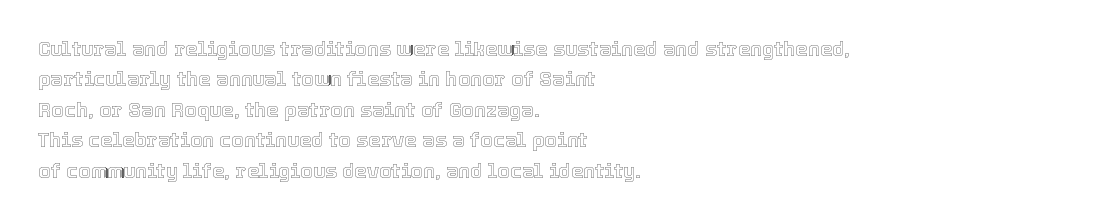
{"italic": "no", "underline": "no", "align": "left", "line_spacing": "normal", "line_spacing_ratio": 1.52, "letter_spacing": "normal", "letter_spacing_em": 0.0, "glyph_px": 20}
